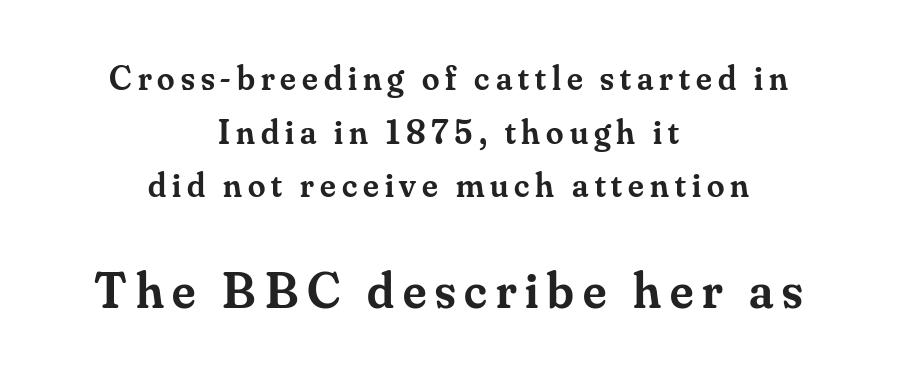
Q: Is the text bold? A: Semi-bold.
Q: Is the text italic (slanted)? A: No, it is upright.
Q: Is the typeface a serif or a sans-serif typeface? A: Serif.
Q: Is the text underlined? A: No.
Q: How is the paragraph aligned? A: Centered.
Q: Is the spacing between lines tight, normal or loose? A: Normal.
Q: Which block of text is set in a larger size, the first (top) or the second (bottom)? A: The second (bottom) one.
Q: Width (condensed, normal, or wide)? A: Normal.
Q: Stroke contrast? A: Medium.
Q: x-height? A: Small.
Q: Monospaced? A: No.
